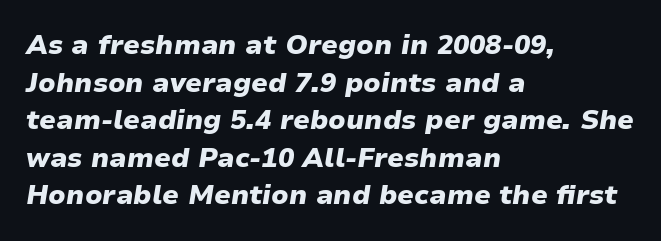
The image shows 27 px bold type, italic (leaning right); set left-aligned, normal line spacing (1.39x), normal letter spacing, not underlined.
